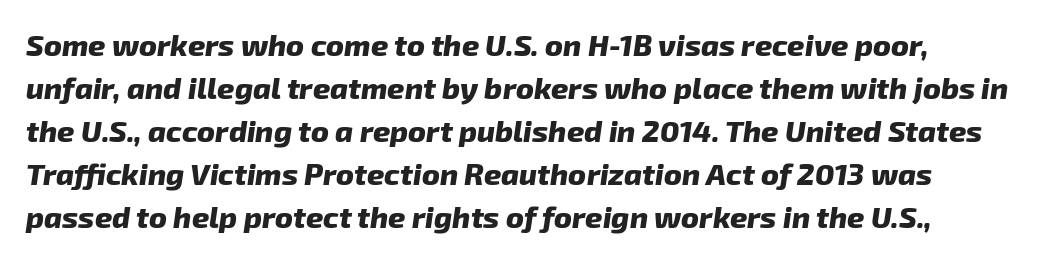
The image shows 30 px heavy type, italic (leaning right); set normal line spacing (1.43x), normal letter spacing, not underlined; low stroke contrast and a medium x-height.
